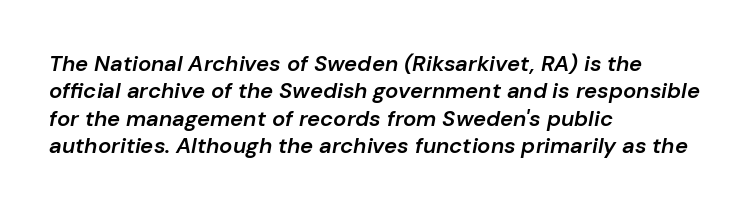
The ragged edge is on the right, which tells us the setting is flush left. The typography opts for an oblique posture over an upright one. How heavy is the stroke? Medium-heavy — a semibold, shy of bold. The space beneath each line is pristine and unruled. Tracking value appears to be zero — textbook default spacing.
